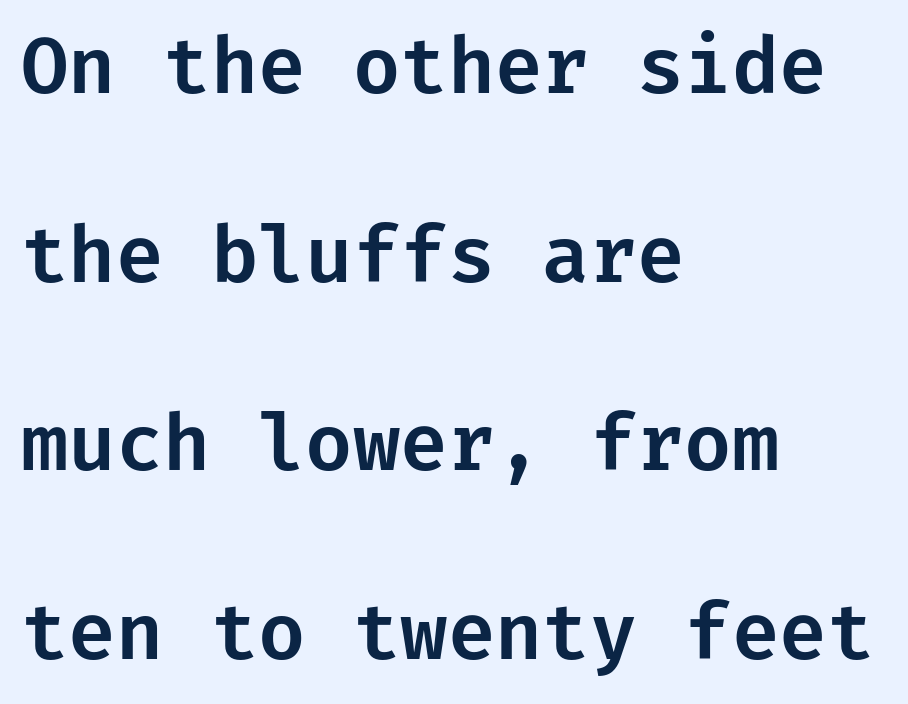
The image shows 77 px sans-serif type, upright; set left-aligned, loose line spacing (2.45x), normal letter spacing, not underlined; low stroke contrast and a medium x-height.
